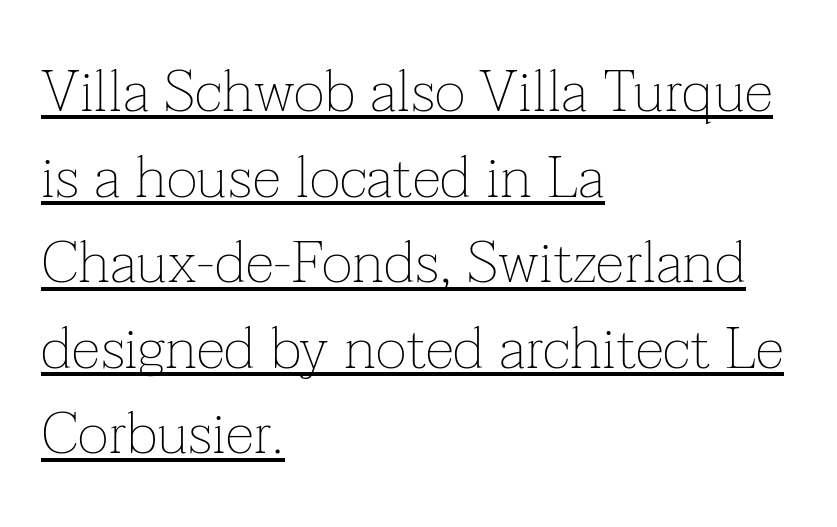
The lines in this sample share a left origin and differ only in where they stop. Each stroke keeps to a modest, everyday thickness or less. Each new line begins a customary step beneath the previous one. A typesetter would mark this as roman, not italic.
